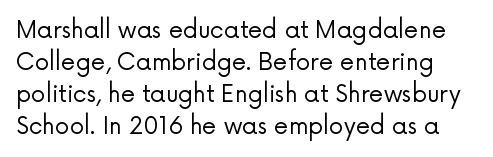
The image shows 23 px text type, upright; set normal line spacing (1.39x), normal letter spacing, not underlined.
